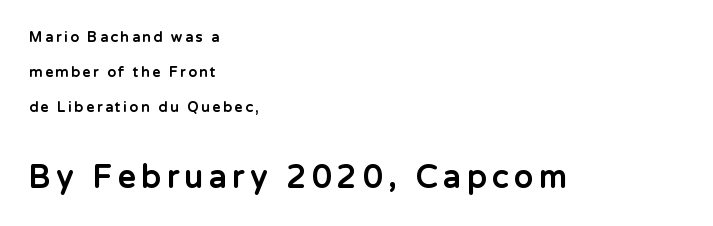
Notice how the passage keeps a crisp vertical edge on the left only. Typographically, this falls in the sans-serif category. Between these two stacked blocks, the lower one wins on size. Italic? Not at all — the glyphs are vertical. Pretty heavy lettering here — definitely bold.
